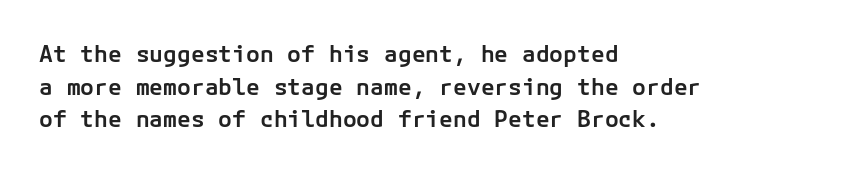
{"italic": "no", "bold": "semi", "underline": "no", "align": "left", "line_spacing": "normal", "line_spacing_ratio": 1.42, "letter_spacing": "normal", "letter_spacing_em": 0.0, "glyph_px": 23}
